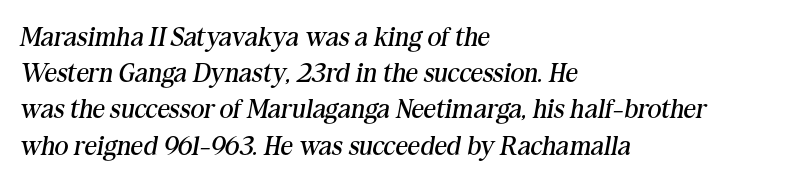
{"italic": "yes", "lean": "right", "slant_degrees": 10, "bold": "no", "underline": "no", "align": "left", "line_spacing": "normal", "line_spacing_ratio": 1.34, "letter_spacing": "normal", "letter_spacing_em": 0.0, "glyph_px": 27}
